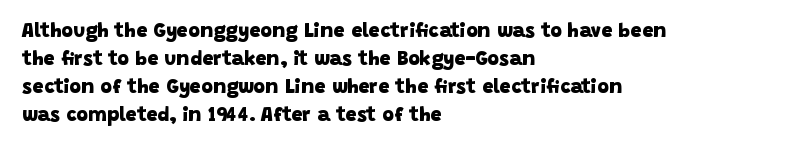
The rows are spaced the way most documents space them. Clear beneath every line of the passage. The lines in this sample share a left origin and differ only in where they stop. Weight check: bold — yes, fully.
